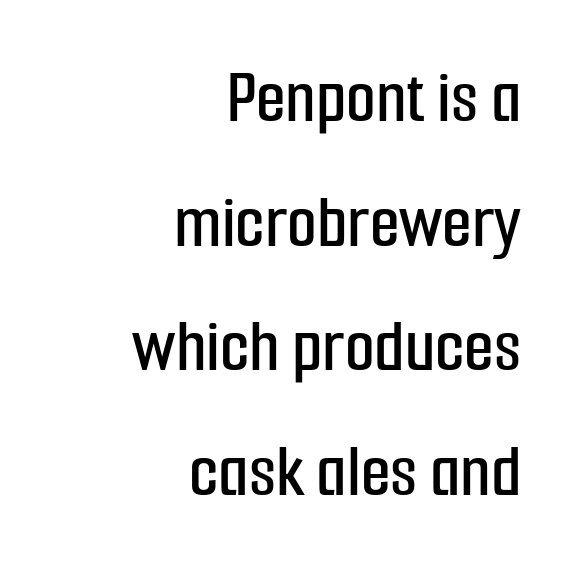
Q: Is the text italic (slanted)? A: No, it is upright.
Q: Is the typeface a serif or a sans-serif typeface? A: Sans-serif.
Q: Is the text underlined? A: No.
Q: How is the paragraph aligned? A: Right-aligned.
Q: Is the spacing between letters normal or unusually wide? A: Normal.
Q: Is the spacing between lines tight, normal or loose? A: Normal.
Q: Width (condensed, normal, or wide)? A: Condensed.
Q: Stroke contrast? A: Low.
Q: x-height? A: Medium.
Q: Monospaced? A: No.
